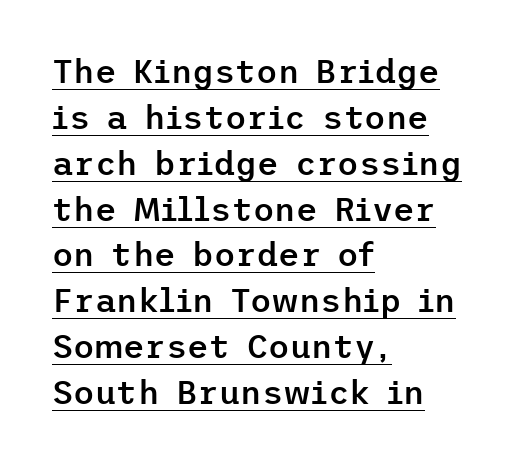
The block of text has a typical density, with ordinary space between rows. This is underlined copy, the kind a proofreader might mark for attention. Notice the strokes are somewhat thickened but not fully heavy: this is a semibold. The characters display no serif detailing; their extremities are plain.
